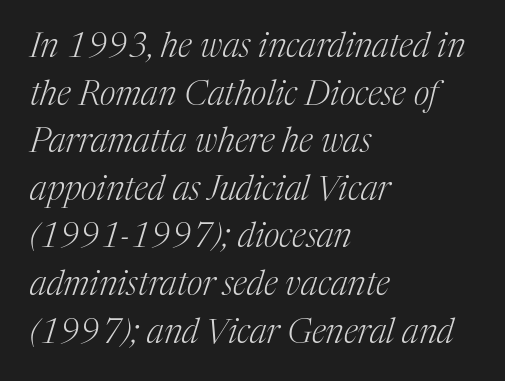
The image shows 34 px light serif type, italic (leaning right); set left-aligned, normal line spacing (1.4x), normal letter spacing, not underlined; medium stroke contrast and a medium x-height.
